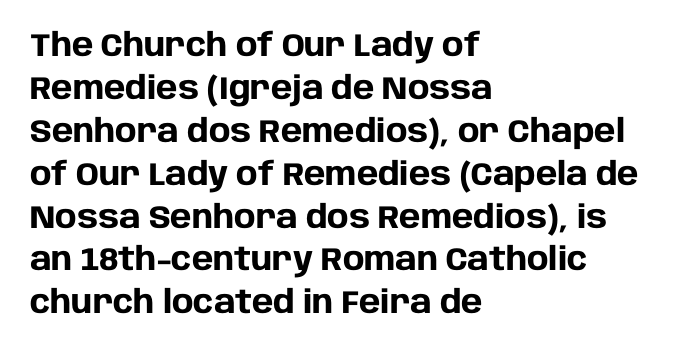
The paragraph has a hard left edge and a soft right edge. The passage shown has conventional tracking throughout. Stroke thickness is high; the sample reads as a true bold. Looks like regular typesetting: each glyph gets only the width it needs. The strip under each line holds only bare page. How would I describe the line gaps? Plain and ordinary.
